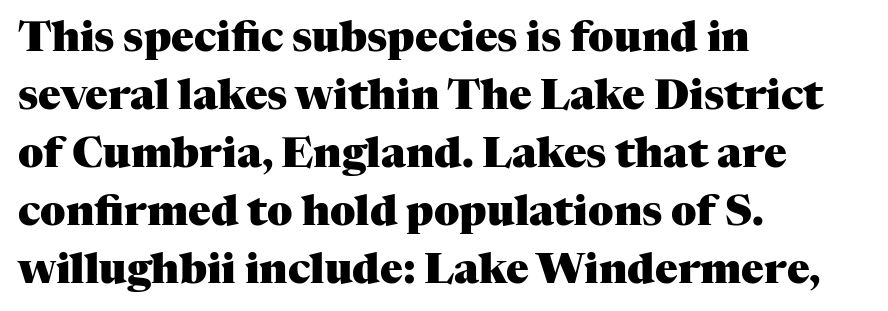
{"serif": "yes", "italic": "no", "bold": "yes", "weight": "heavy", "width": "normal", "stroke_contrast": "medium", "x_height": "medium", "monospaced": "no", "underline": "no", "align": "left", "line_spacing": "normal", "line_spacing_ratio": 1.38, "letter_spacing": "normal", "letter_spacing_em": 0.0, "glyph_px": 42}
